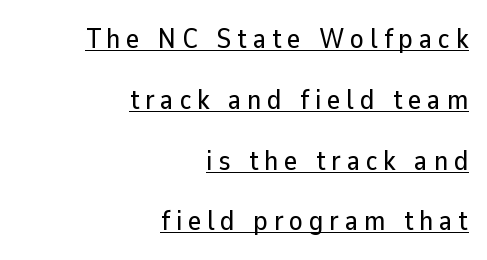
This sample has the flowing, uneven cadence of proportional lettering. In designer terms, the underline attribute is active on this setting. In terms of letterform style, serifs are entirely absent. The passage shown has open, widely tracked lettering throughout. The block of text is sparse from top to bottom, with ample space between rows. One-word summary of the alignment: right.
